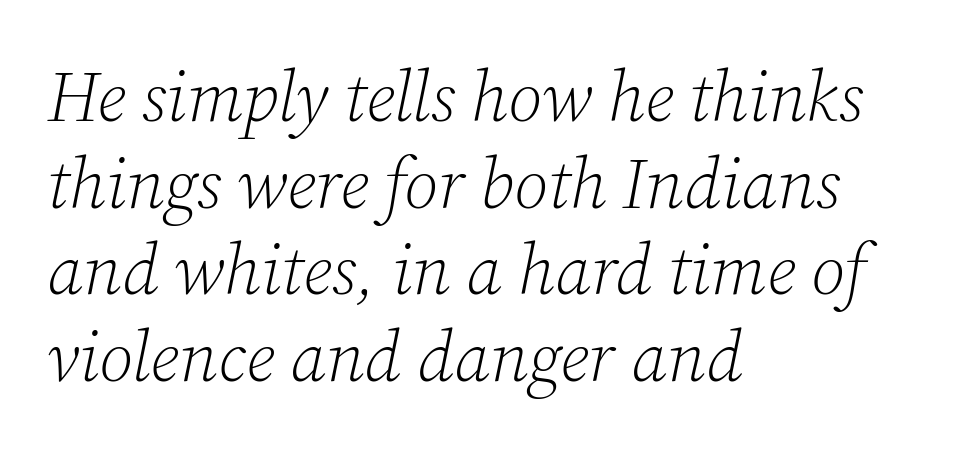
Q: Is the text bold? A: No.
Q: Is the text italic (slanted)? A: Yes, it leans right by about 12 degrees.
Q: Is the typeface a serif or a sans-serif typeface? A: Serif.
Q: Is the text underlined? A: No.
Q: How is the paragraph aligned? A: Left-aligned.
Q: Is the spacing between letters normal or unusually wide? A: Normal.
Q: Width (condensed, normal, or wide)? A: Normal.
Q: Stroke contrast? A: Low.
Q: x-height? A: Medium.
Q: Monospaced? A: No.
